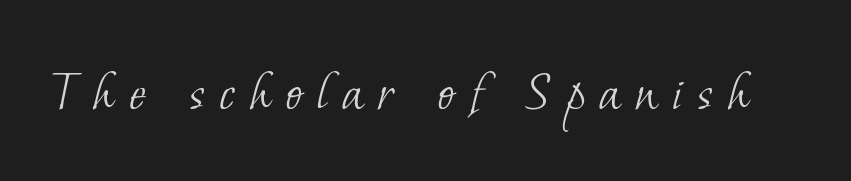
Q: Is the text bold? A: No.
Q: Is the typeface a serif or a sans-serif typeface? A: Serif.
Q: Is the text underlined? A: No.
Q: Is the spacing between letters normal or unusually wide? A: Unusually wide.
Q: Width (condensed, normal, or wide)? A: Normal.
Q: Stroke contrast? A: Low.
Q: x-height? A: Small.
Q: Monospaced? A: No.
